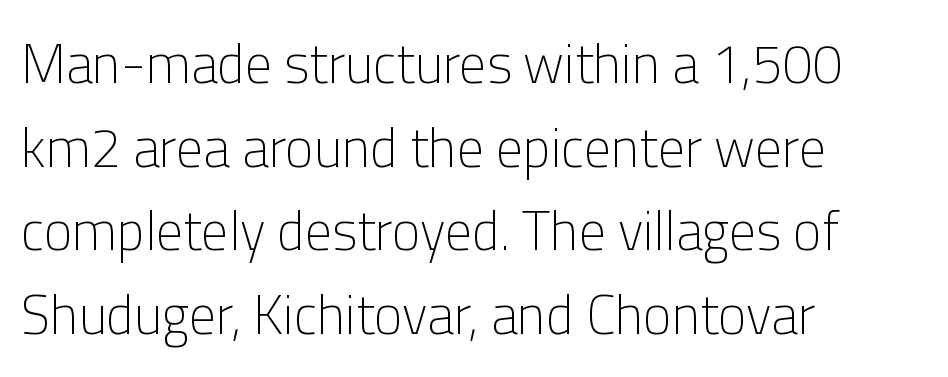
The image shows 54 px light sans-serif type, upright; set left-aligned, normal line spacing (1.55x), normal letter spacing, not underlined; low stroke contrast and a medium x-height.
